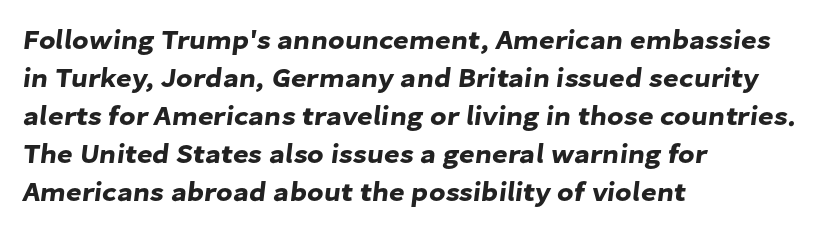
Glyph-to-glyph distance matches everyday printed text. Vertically, the passage feels balanced, rows spaced as you'd expect. Lines of text with bare space underneath. Is the block centered? No — it sits flush against the left margin.
